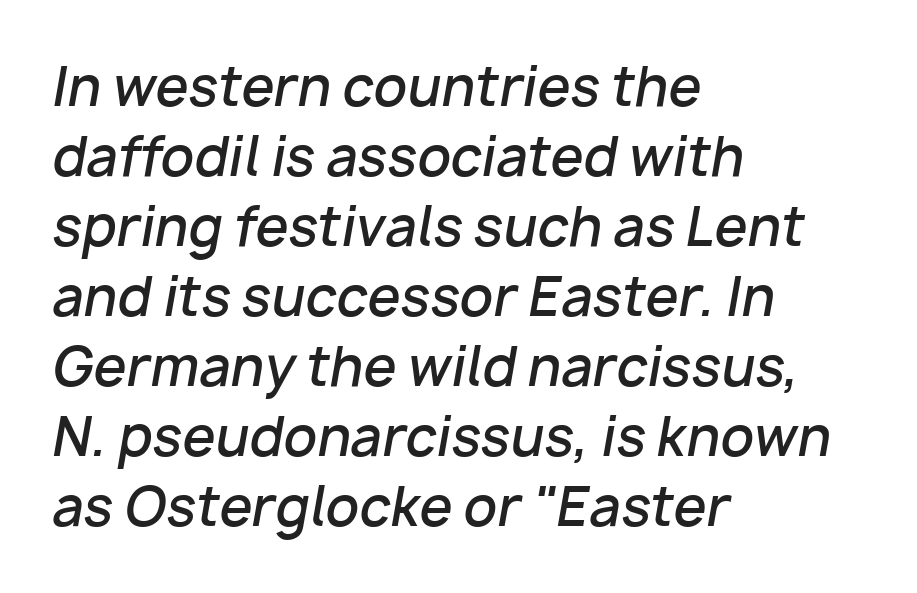
Q: Is the text bold? A: Semi-bold.
Q: Is the text italic (slanted)? A: Yes, it leans right by about 10 degrees.
Q: Is the text underlined? A: No.
Q: How is the paragraph aligned? A: Left-aligned.
Q: Is the spacing between letters normal or unusually wide? A: Normal.
Q: Is the spacing between lines tight, normal or loose? A: Normal.
Q: Width (condensed, normal, or wide)? A: Normal.
Q: Stroke contrast? A: Low.
Q: x-height? A: Medium.
Q: Monospaced? A: No.
